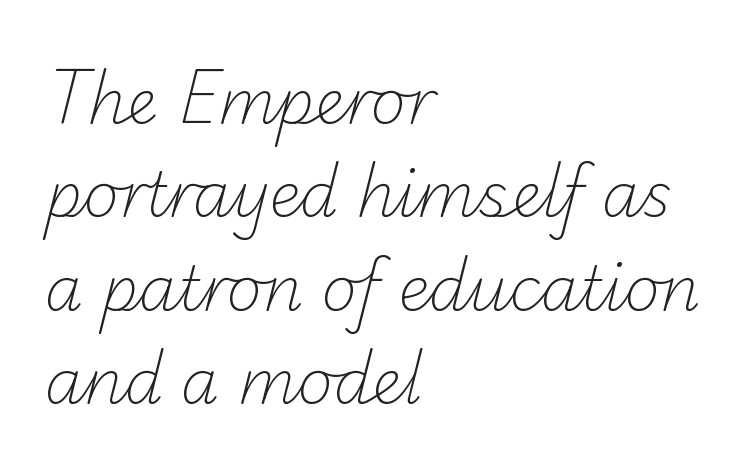
The image shows 61 px light sans-serif type; set left-aligned, normal line spacing (1.53x), normal letter spacing, not underlined; low stroke contrast and a small x-height.
